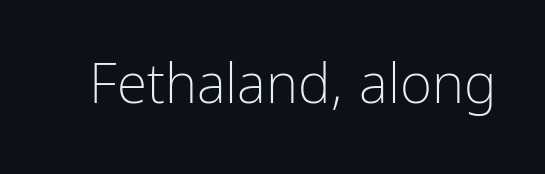
The image shows 55 px light, condensed sans-serif type, upright; set normal letter spacing, not underlined; low stroke contrast and a medium x-height.
